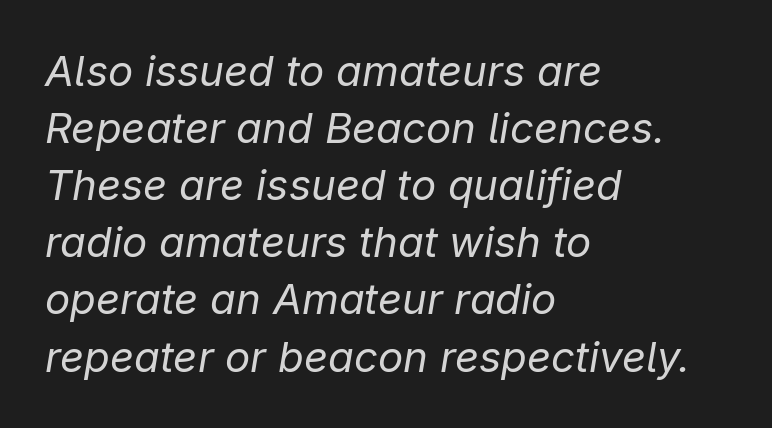
The image shows 42 px regular-weight type, italic (leaning right); set left-aligned, normal line spacing (1.36x), normal letter spacing, not underlined; low stroke contrast and a medium x-height.
